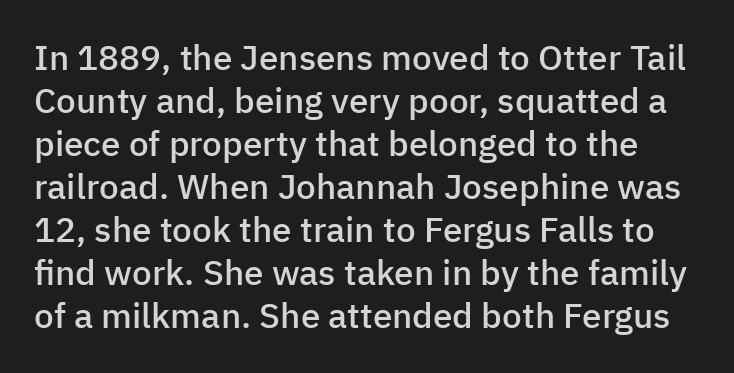
The image shows 35 px semibold sans-serif type, upright; set line spacing 1.23x, normal letter spacing, not underlined; low stroke contrast and a medium x-height.
